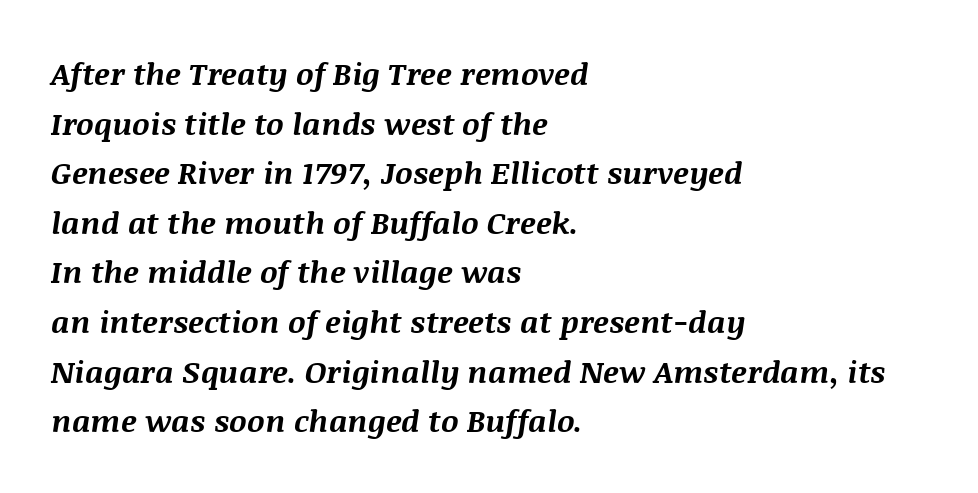
{"italic": "yes", "lean": "right", "slant_degrees": 8, "bold": "yes", "weight": "bold", "width": "normal", "stroke_contrast": "medium", "x_height": "large", "monospaced": "no", "underline": "no", "align": "left", "line_spacing": "normal", "line_spacing_ratio": 1.6, "letter_spacing": "normal", "letter_spacing_em": 0.0, "glyph_px": 31}
